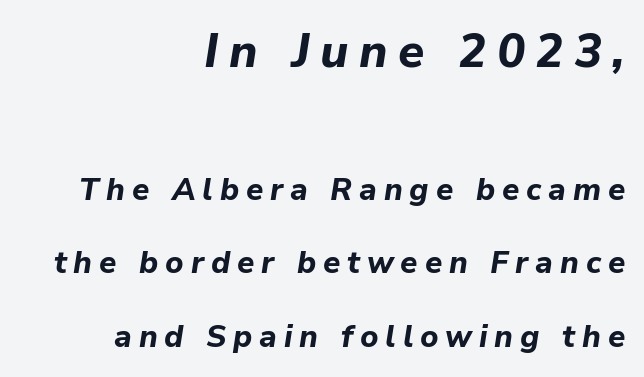
{"italic": "yes", "lean": "right", "slant_degrees": 9, "bold": "yes", "weight": "bold", "width": "normal", "stroke_contrast": "low", "x_height": "medium", "monospaced": "no", "underline": "no", "align": "right", "line_spacing": "loose", "line_spacing_ratio": 2.37, "letter_spacing": "wide", "letter_spacing_em": 0.22, "larger_block": "first", "size_ratio": 1.52, "glyph_px": 47}
